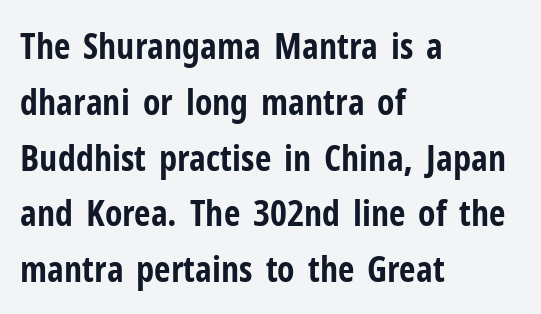
{"serif": "no", "italic": "no", "bold": "yes", "weight": "bold", "width": "condensed", "stroke_contrast": "low", "x_height": "medium", "monospaced": "no", "underline": "no", "align": "left", "line_spacing": "normal", "line_spacing_ratio": 1.55, "letter_spacing": "normal", "letter_spacing_em": 0.0, "glyph_px": 36}
